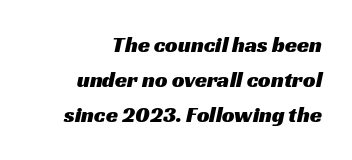
The image shows 22 px text type; set right-aligned, normal line spacing (1.6x), normal letter spacing, not underlined.
